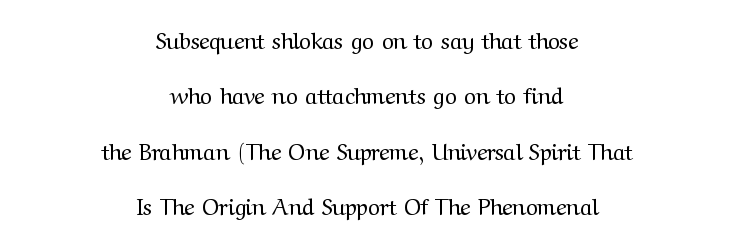
The image shows 23 px text type, upright; set centered, loose line spacing (2.41x), normal letter spacing, not underlined.
